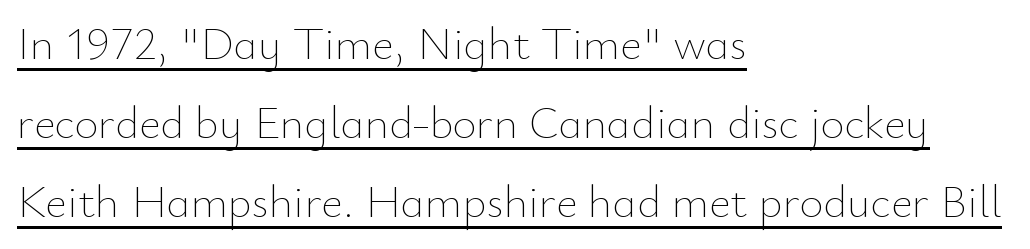
{"italic": "no", "bold": "no", "weight": "thin", "width": "normal", "stroke_contrast": "low", "x_height": "small", "monospaced": "no", "underline": "yes", "align": "left", "line_spacing_ratio": 1.72, "letter_spacing": "normal", "letter_spacing_em": 0.0, "glyph_px": 46}
